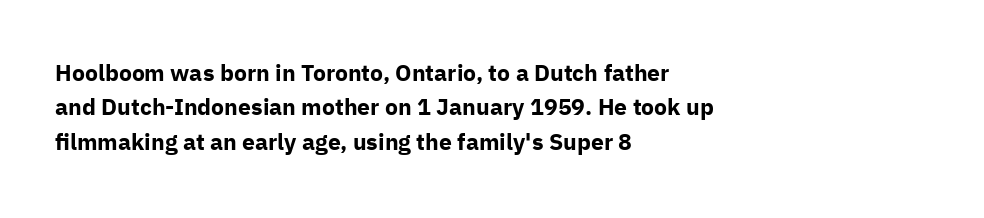
{"italic": "no", "bold": "yes", "underline": "no", "align": "left", "line_spacing": "normal", "line_spacing_ratio": 1.5, "letter_spacing": "normal", "letter_spacing_em": 0.0, "glyph_px": 23}
